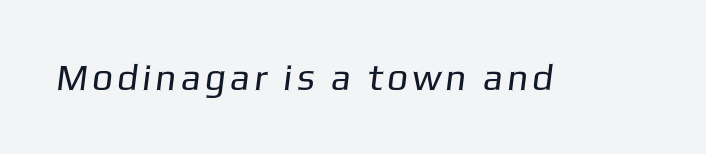
The strokes are not fattened; the text isn't bold. The face used here is proportionally spaced, like ordinary book or web type. The space directly below the letters is spotless. This rendering employs a face without finishing strokes, i.e., a sans-serif.
